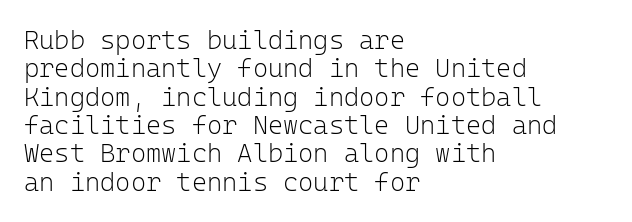
The image shows 26 px text type, upright; set left-aligned, tight line spacing (1.09x), normal letter spacing, not underlined.
